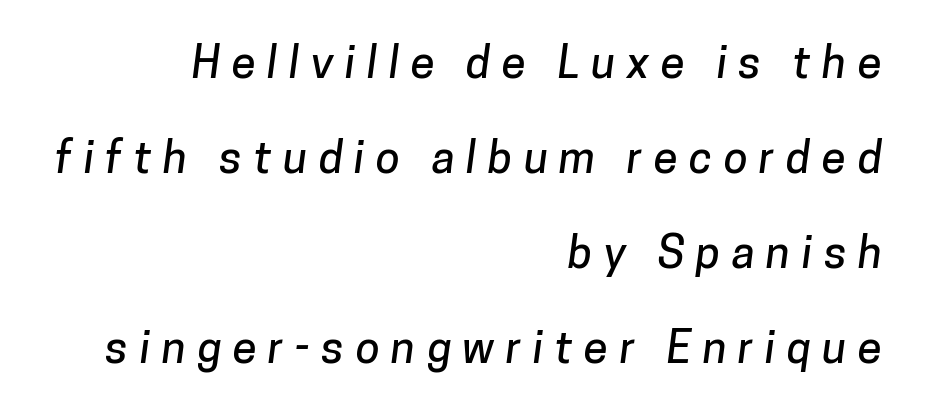
Unlike a traditional serif, this face leaves its strokes unadorned. A typesetter would call this proportional, since set widths differ per character. Short note: letters widely spaced. This sample is right-justified, so line beginnings fall wherever the words allow.
